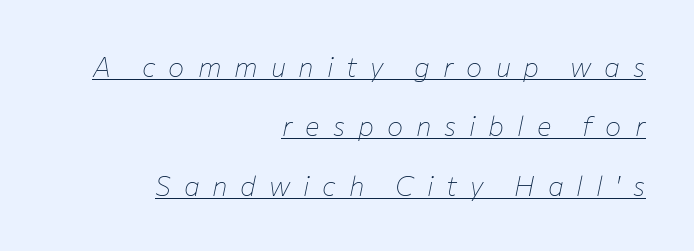
The image shows 27 px text type, italic (leaning right); set right-aligned, loose line spacing (2.2x), unusually wide letter spacing (+0.48 em), underlined.
